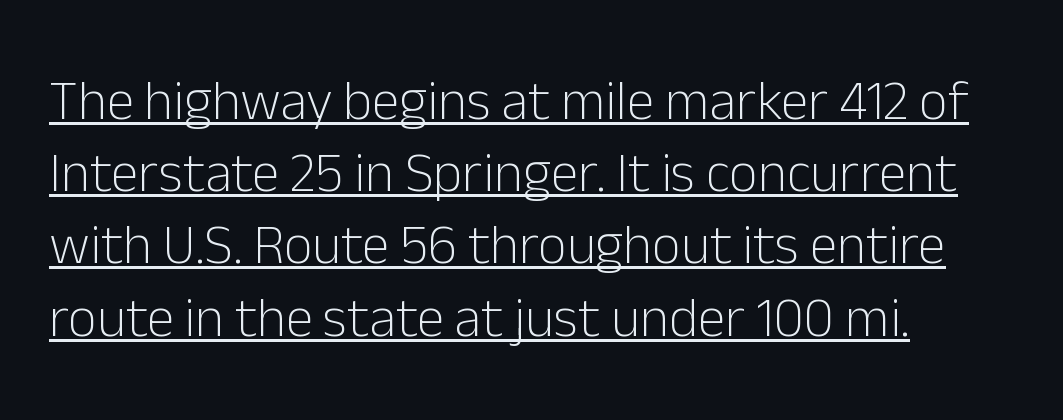
{"serif": "no", "italic": "no", "bold": "no", "weight": "light", "width": "normal", "stroke_contrast": "low", "x_height": "medium", "monospaced": "no", "underline": "yes", "align": "left", "line_spacing": "normal", "line_spacing_ratio": 1.29, "letter_spacing": "normal", "letter_spacing_em": 0.0, "glyph_px": 56}
